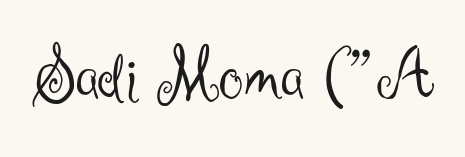
{"serif": "no", "italic": "no", "bold": "no", "weight": "light", "width": "normal", "stroke_contrast": "medium", "x_height": "small", "monospaced": "no", "underline": "no", "letter_spacing": "normal", "letter_spacing_em": 0.0, "glyph_px": 78}
